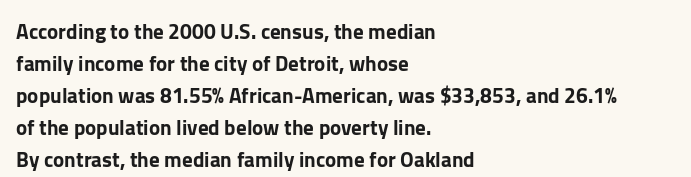
Spacing between characters is what you'd get straight out of the box. This sample is left-justified, so line endings fall wherever the words run out. Has an underline been added? It has not. Evenly set lines give the paragraph a standard silhouette. You can tell it's not italic because the verticals are truly vertical.
